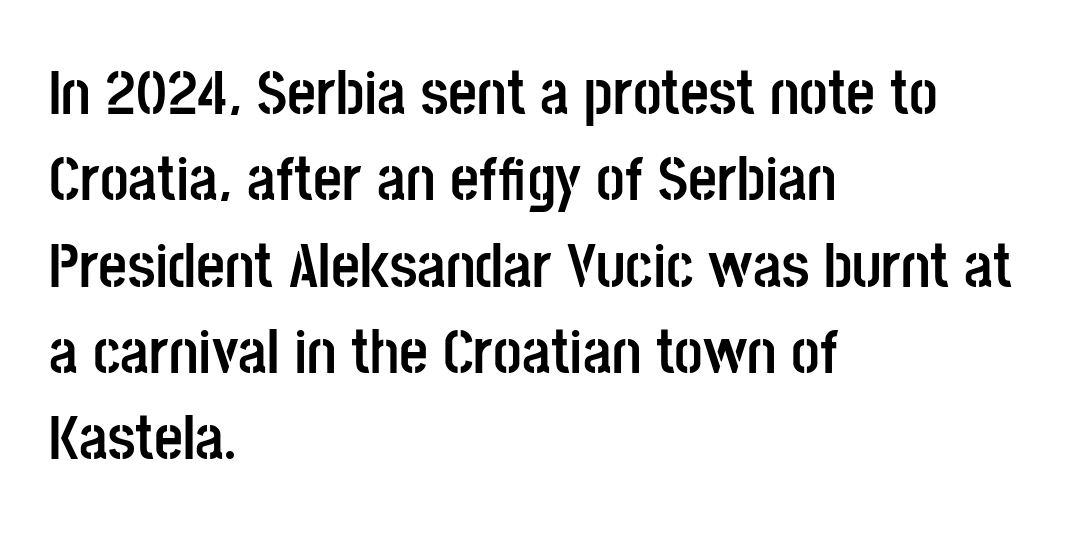
{"serif": "no", "italic": "no", "bold": "yes", "weight": "semibold", "width": "condensed", "stroke_contrast": "low", "x_height": "large", "monospaced": "no", "underline": "no", "align": "left", "line_spacing": "normal", "line_spacing_ratio": 1.37, "letter_spacing": "normal", "letter_spacing_em": 0.0, "glyph_px": 63}
